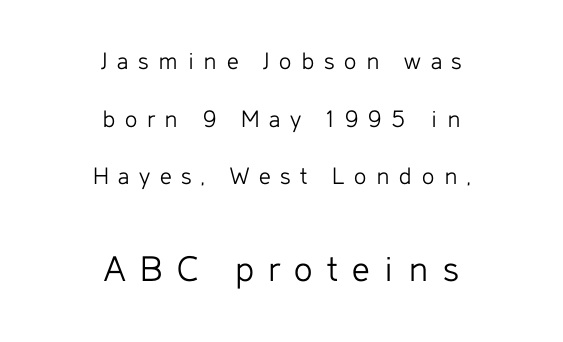
{"serif": "no", "italic": "no", "bold": "no", "weight": "light", "width": "normal", "stroke_contrast": "low", "x_height": "medium", "monospaced": "no", "underline": "no", "align": "center", "line_spacing": "loose", "line_spacing_ratio": 2.22, "letter_spacing": "wide", "letter_spacing_em": 0.37, "larger_block": "second", "size_ratio": 1.5, "glyph_px": 39}
